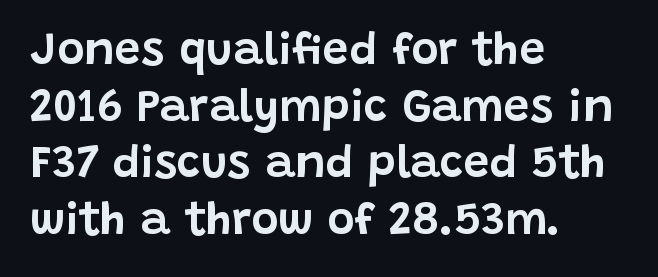
The letters advance in unequal steps, a hallmark of proportional type. Glance below the letters and you will spot only blank space. This rendering leaves character spacing at its baseline value. Stroke terminals: plain, sans-serif.
